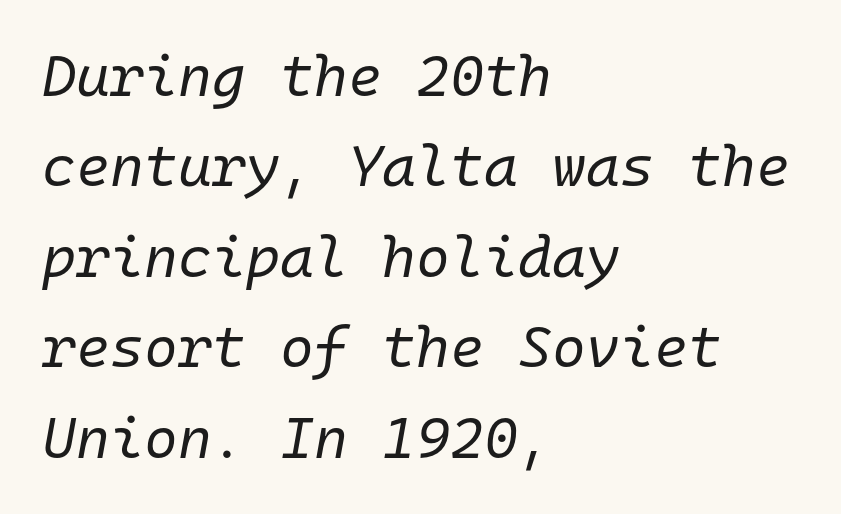
{"italic": "yes", "lean": "right", "slant_degrees": 10, "bold": "no", "weight": "regular", "width": "normal", "stroke_contrast": "low", "x_height": "medium", "monospaced": "yes", "underline": "no", "align": "left", "line_spacing": "normal", "line_spacing_ratio": 1.56, "letter_spacing": "normal", "letter_spacing_em": 0.0, "glyph_px": 58}
